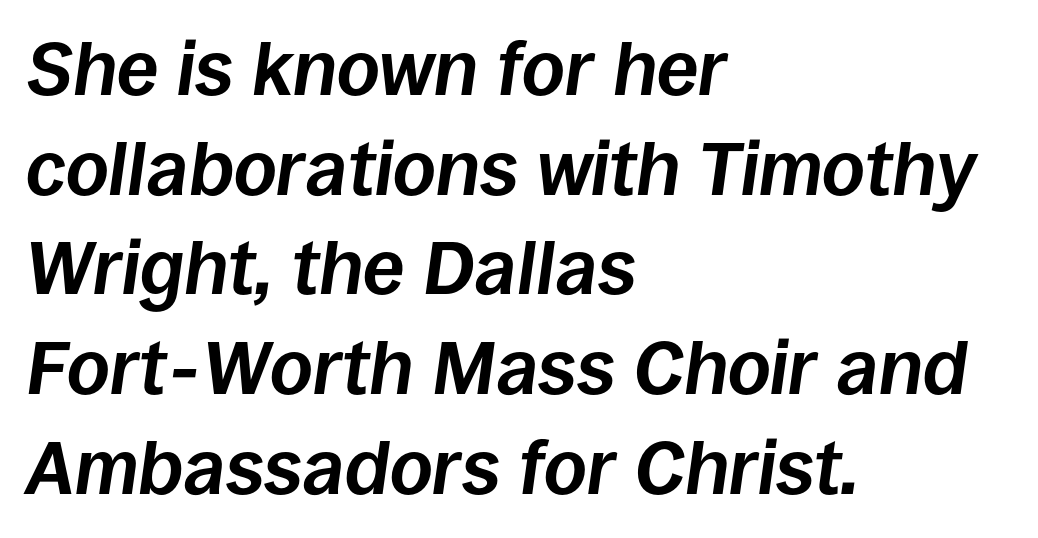
Q: Is the text bold? A: Yes.
Q: Is the text italic (slanted)? A: Yes, it leans right by about 8 degrees.
Q: Is the text underlined? A: No.
Q: How is the paragraph aligned? A: Left-aligned.
Q: Is the spacing between letters normal or unusually wide? A: Normal.
Q: Is the spacing between lines tight, normal or loose? A: Normal.
Q: Width (condensed, normal, or wide)? A: Normal.
Q: Stroke contrast? A: Low.
Q: x-height? A: Large.
Q: Monospaced? A: No.
